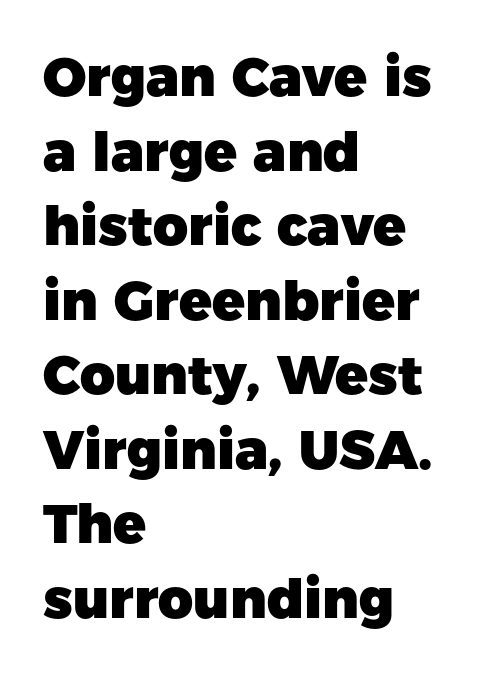
{"serif": "no", "italic": "no", "bold": "yes", "weight": "heavy", "width": "normal", "stroke_contrast": "low", "x_height": "medium", "monospaced": "no", "underline": "no", "align": "left", "line_spacing": "normal", "line_spacing_ratio": 1.38, "letter_spacing": "normal", "letter_spacing_em": 0.0, "glyph_px": 54}
